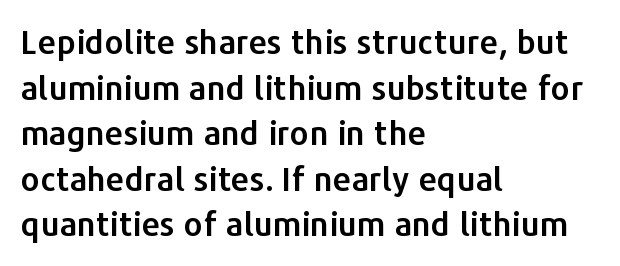
The designer went with a sans here, leaving each stem footless. The setting favours the left margin, as ordinary paragraphs usually do. Regular leading. You could not count columns in this text — the font is proportionally spaced.
